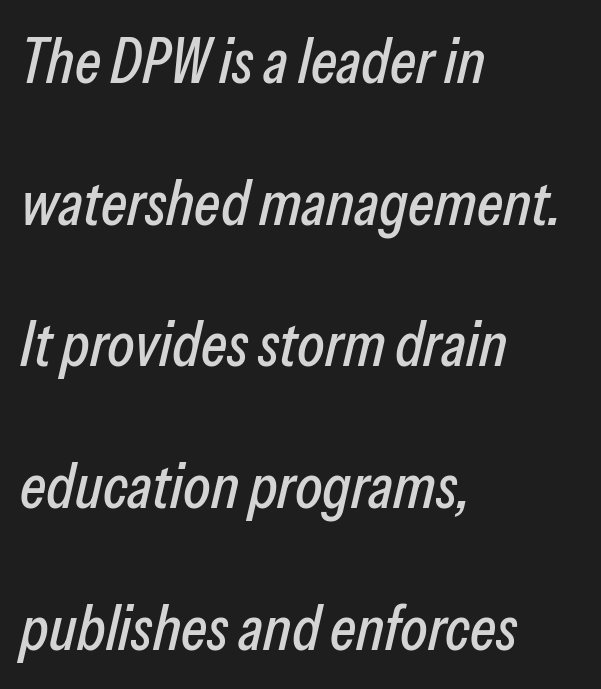
Slant detected: the letters are inclined. Rule under the text: the space is simply empty. Here the designer chose a conventional face with non-uniform glyph widths. In terms of leading, this rendering errs on the spacious side. Students, note that the glyphs here touch the page at normal intervals.
